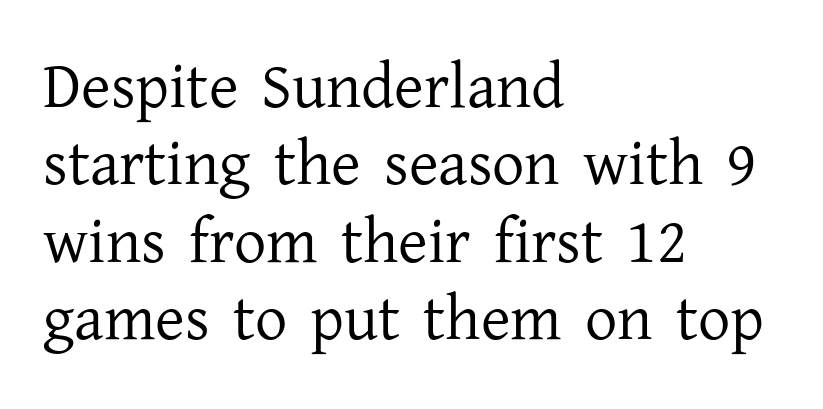
Q: Is the text bold? A: No.
Q: Is the text italic (slanted)? A: No, it is upright.
Q: Is the typeface a serif or a sans-serif typeface? A: Serif.
Q: Is the text underlined? A: No.
Q: How is the paragraph aligned? A: Left-aligned.
Q: Is the spacing between letters normal or unusually wide? A: Normal.
Q: Width (condensed, normal, or wide)? A: Normal.
Q: Stroke contrast? A: Low.
Q: x-height? A: Medium.
Q: Monospaced? A: No.
